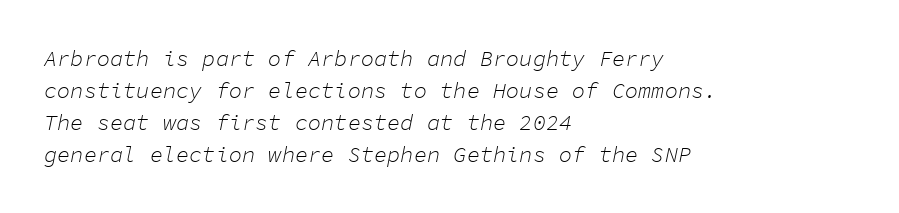
{"italic": "yes", "lean": "right", "slant_degrees": 11, "bold": "no", "underline": "no", "align": "left", "line_spacing": "normal", "line_spacing_ratio": 1.46, "letter_spacing": "normal", "letter_spacing_em": 0.0, "glyph_px": 22}
